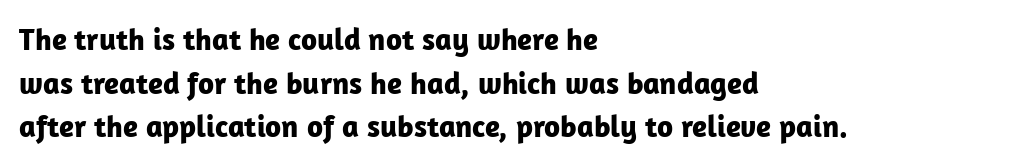
Q: Is the text bold? A: Yes.
Q: Is the text italic (slanted)? A: No, it is upright.
Q: Is the typeface a serif or a sans-serif typeface? A: Sans-serif.
Q: Is the text underlined? A: No.
Q: How is the paragraph aligned? A: Left-aligned.
Q: Is the spacing between letters normal or unusually wide? A: Normal.
Q: Is the spacing between lines tight, normal or loose? A: Normal.
Q: Width (condensed, normal, or wide)? A: Normal.
Q: Stroke contrast? A: Low.
Q: x-height? A: Medium.
Q: Monospaced? A: No.
